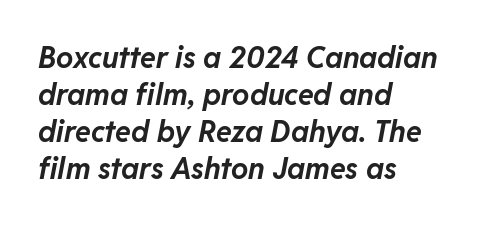
The tracking reads as untouched default to a designer's eye. Leftover space on each line is placed entirely after the last word. Strokes here are thick enough to call this a true bold. This sample has the flowing, uneven cadence of proportional lettering. The face used here has a pronounced slope to its letters.
